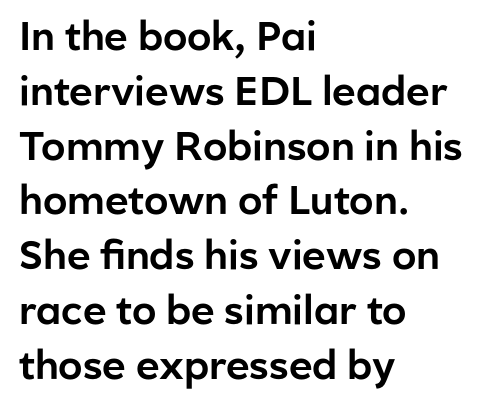
A roman cut, with each character standing at attention. The baseline area is clear. The rows are spaced the way most documents space them. All the whitespace from short lines collects on the right. The rendering shows plain stroke endings on the letterforms — a sans-serif design. No extra tracking has been applied to these lines.
